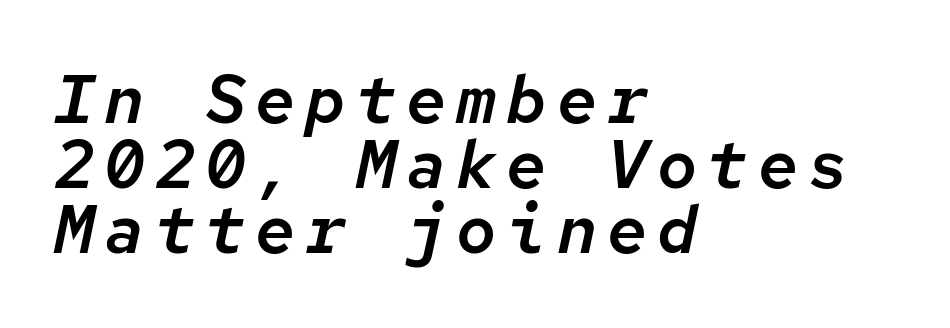
{"italic": "yes", "lean": "right", "slant_degrees": 12, "width": "normal", "stroke_contrast": "low", "x_height": "medium", "monospaced": "yes", "underline": "no", "align": "left", "line_spacing": "tight", "line_spacing_ratio": 0.97, "glyph_px": 67}
